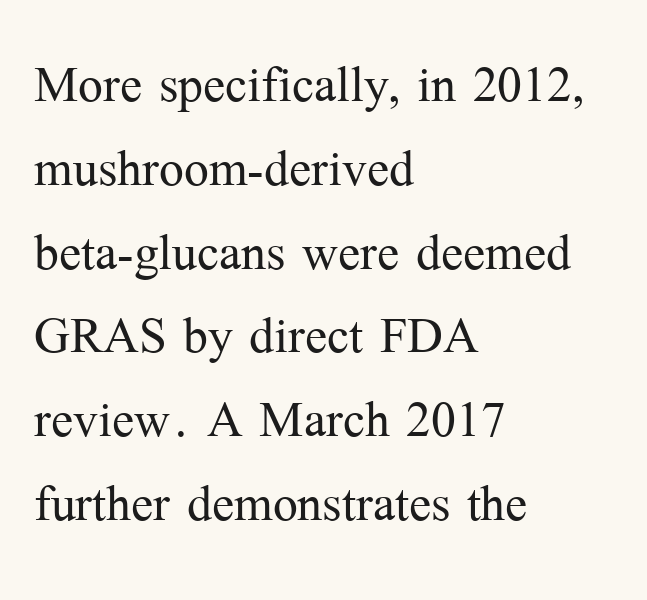
The foot of each line stays bare and open. The letterforms sit shoulder to shoulder at normal distance. The rendering uses a moderate line-height, typical for paragraphs. You can tell from the footed stems that serif type was used.
